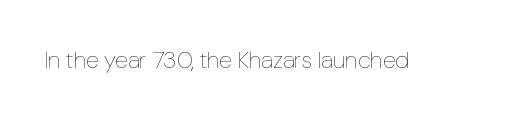
The image shows 24 px text type, upright; set normal letter spacing, not underlined.
